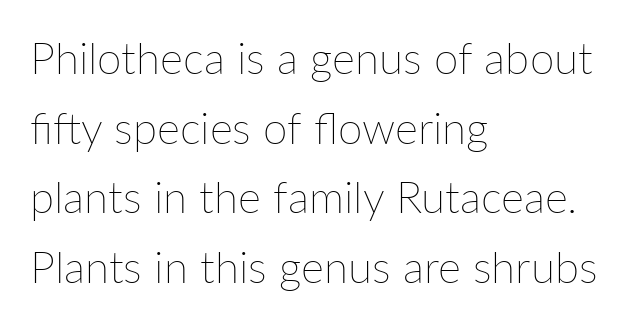
The specimen omits any rule beneath the text block's lines. A typesetter would call this proportional, since set widths differ per character. The setting favours the left margin, as ordinary paragraphs usually do. Weight class: somewhere from thin through regular. The typography opts for an upright posture over an oblique one. Leading matches the norm, producing a regular column.
